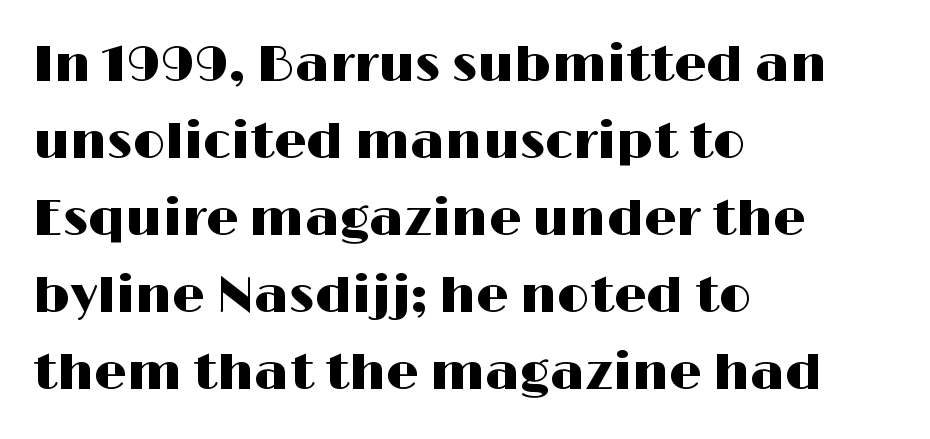
The image shows 51 px wide sans-serif type, upright; set left-aligned, normal line spacing (1.51x), normal letter spacing, not underlined; high stroke contrast and a medium x-height.
